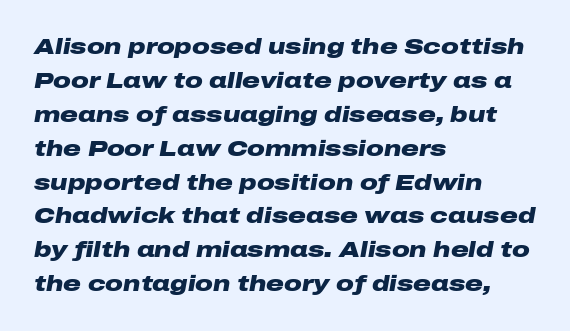
{"italic": "yes", "lean": "right", "slant_degrees": 10, "bold": "yes", "underline": "no", "align": "left", "line_spacing": "normal", "line_spacing_ratio": 1.54, "letter_spacing": "normal", "letter_spacing_em": 0.0, "glyph_px": 22}
